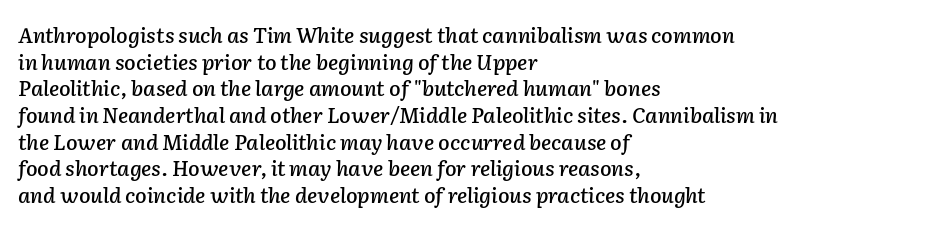
The image shows 21 px text type, italic (leaning right); set left-aligned, normal line spacing (1.27x), normal letter spacing, not underlined.
